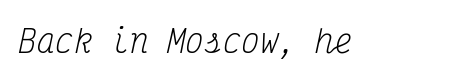
This sample has the even, mechanical cadence of fixed-width lettering. No extra ink here — the face is not bold. Characters follow at the spacing the type designer built in. Underline: absent. The passage shown is typeset with a serif family.
